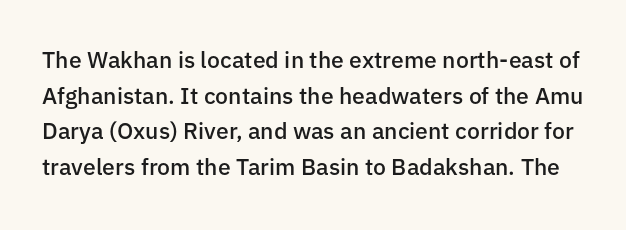
{"italic": "no", "bold": "semi", "underline": "no", "line_spacing": "normal", "line_spacing_ratio": 1.55, "letter_spacing": "normal", "letter_spacing_em": 0.0, "glyph_px": 23}
